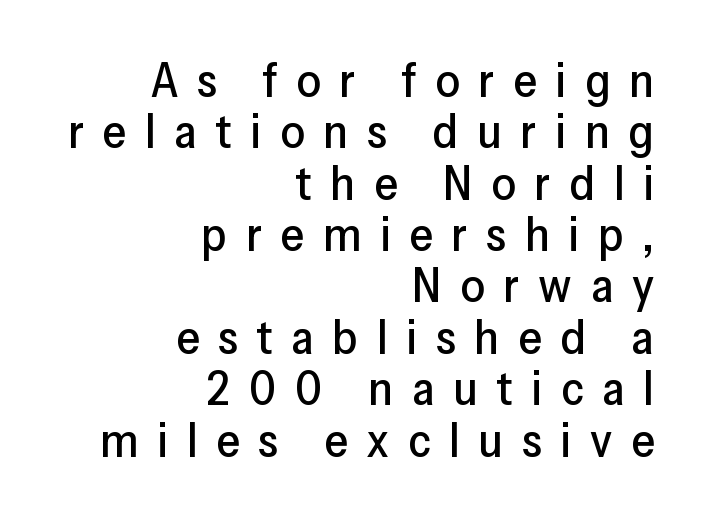
Glyph-to-glyph distance is far greater than everyday printed text. The space beneath each line is pristine and unruled. Unlike a traditional serif, this face leaves its strokes unadorned. The lines are quadded right. You can tell it's not italic because the verticals are truly vertical. The line-height multiplier appears low, near solid setting.
